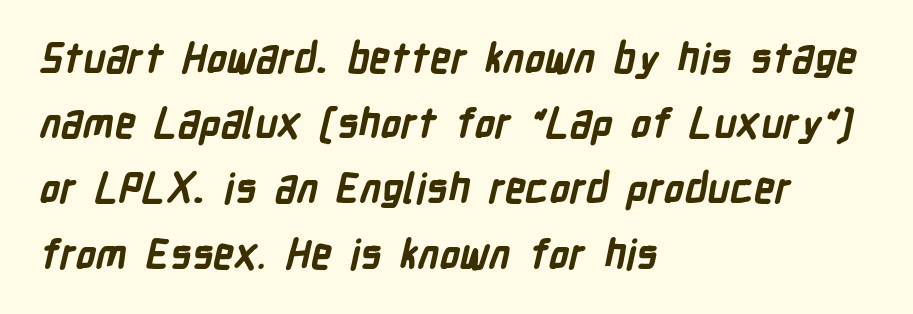
Q: Is the text bold? A: Yes.
Q: Is the typeface a serif or a sans-serif typeface? A: Sans-serif.
Q: Is the text underlined? A: No.
Q: How is the paragraph aligned? A: Left-aligned.
Q: Is the spacing between letters normal or unusually wide? A: Normal.
Q: Is the spacing between lines tight, normal or loose? A: Normal.
Q: Width (condensed, normal, or wide)? A: Condensed.
Q: Stroke contrast? A: Low.
Q: x-height? A: Medium.
Q: Monospaced? A: No.
